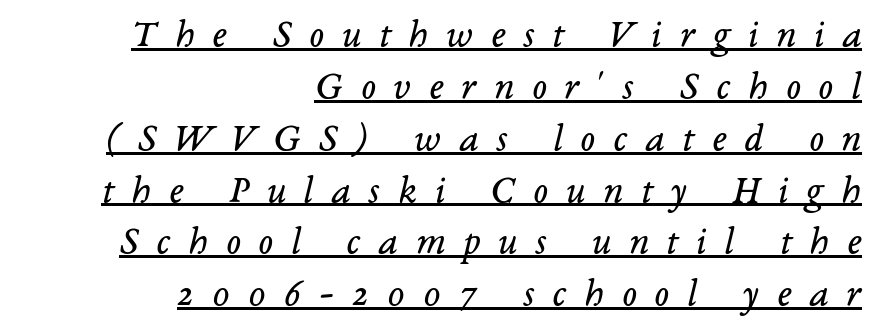
The image shows 39 px regular-weight serif type, italic (leaning right); set right-aligned, normal line spacing (1.33x), unusually wide letter spacing (+0.46 em), underlined; low stroke contrast and a medium x-height.
